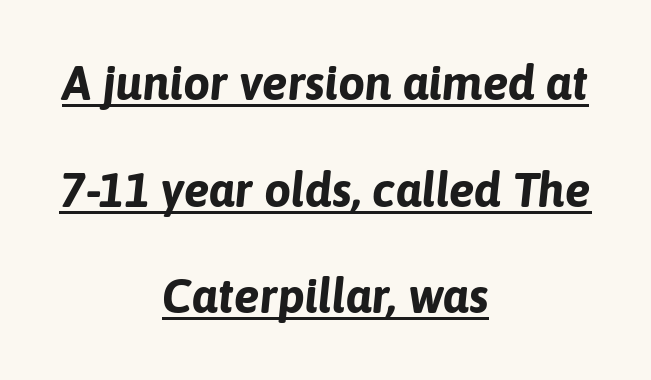
{"italic": "yes", "lean": "right", "slant_degrees": 6, "bold": "yes", "weight": "bold", "width": "normal", "stroke_contrast": "low", "x_height": "medium", "monospaced": "no", "underline": "yes", "align": "center", "line_spacing": "loose", "line_spacing_ratio": 2.22, "letter_spacing": "normal", "letter_spacing_em": 0.0, "glyph_px": 48}
